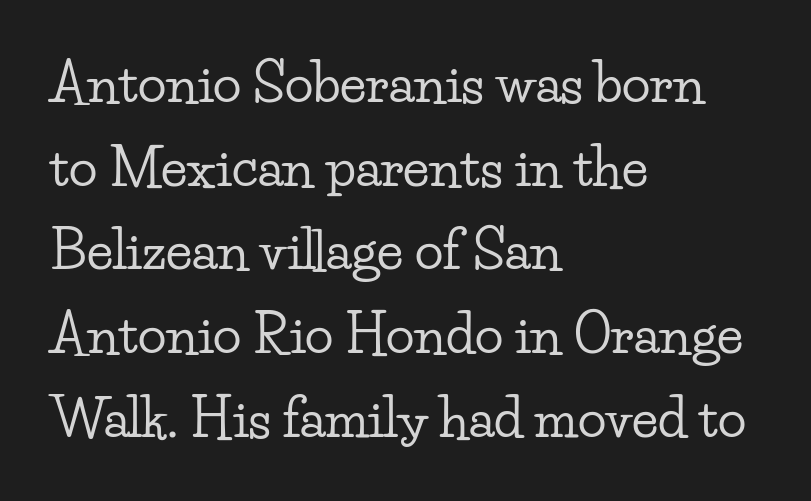
Q: Is the text italic (slanted)? A: No, it is upright.
Q: Is the typeface a serif or a sans-serif typeface? A: Serif.
Q: Is the text underlined? A: No.
Q: How is the paragraph aligned? A: Left-aligned.
Q: Is the spacing between letters normal or unusually wide? A: Normal.
Q: Is the spacing between lines tight, normal or loose? A: Normal.
Q: Width (condensed, normal, or wide)? A: Wide.
Q: Stroke contrast? A: Low.
Q: x-height? A: Small.
Q: Monospaced? A: No.
